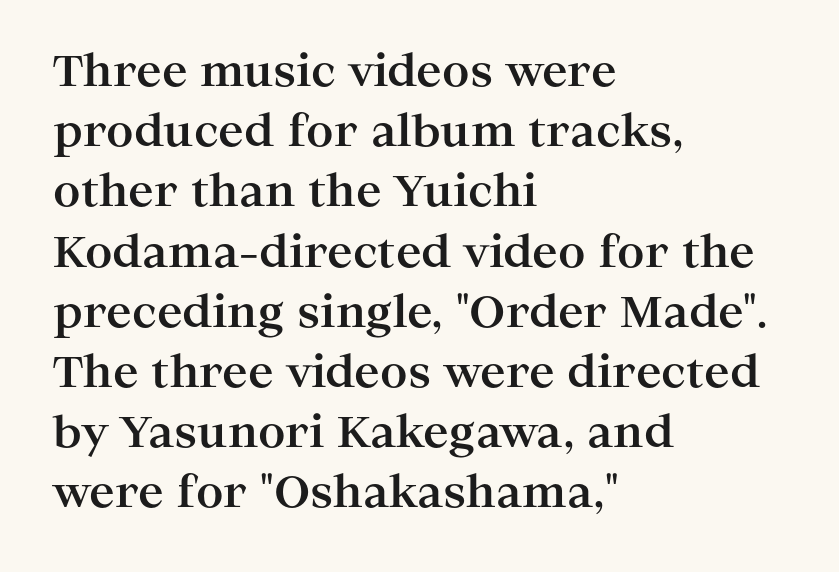
The image shows 43 px bold, wide serif type, upright; set left-aligned, normal line spacing (1.4x), normal letter spacing, not underlined; high stroke contrast and a medium x-height.
